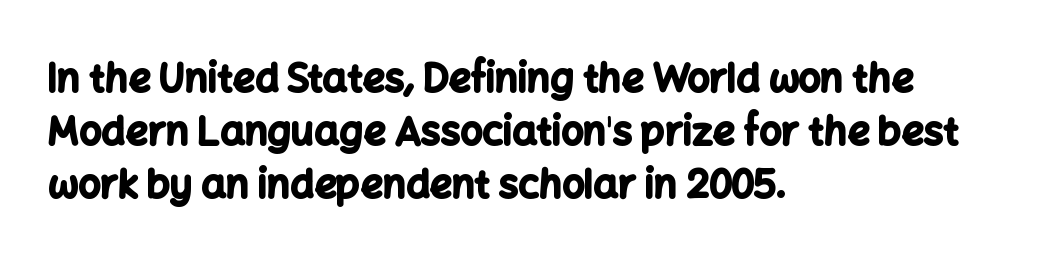
Q: Is the text bold? A: Yes.
Q: Is the text italic (slanted)? A: No, it is upright.
Q: Is the typeface a serif or a sans-serif typeface? A: Sans-serif.
Q: Is the text underlined? A: No.
Q: How is the paragraph aligned? A: Left-aligned.
Q: Is the spacing between letters normal or unusually wide? A: Normal.
Q: Is the spacing between lines tight, normal or loose? A: Normal.
Q: Width (condensed, normal, or wide)? A: Normal.
Q: Stroke contrast? A: Low.
Q: x-height? A: Medium.
Q: Monospaced? A: No.
